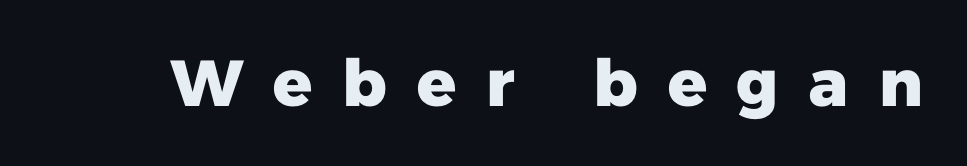
Q: Is the text bold? A: Yes.
Q: Is the typeface a serif or a sans-serif typeface? A: Sans-serif.
Q: Is the text underlined? A: No.
Q: Is the spacing between letters normal or unusually wide? A: Unusually wide.
Q: Width (condensed, normal, or wide)? A: Normal.
Q: Stroke contrast? A: Low.
Q: x-height? A: Medium.
Q: Monospaced? A: No.
